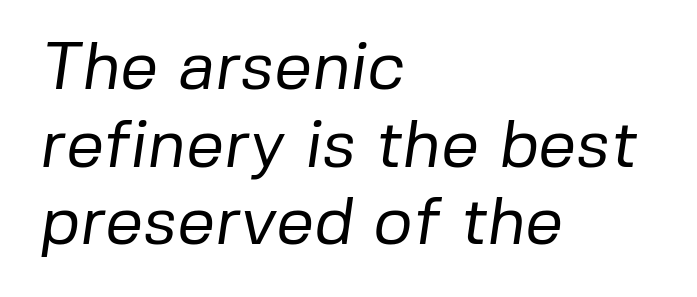
The image shows 67 px regular-weight sans-serif type; set left-aligned, line spacing 1.16x, normal letter spacing, not underlined; low stroke contrast and a medium x-height.
